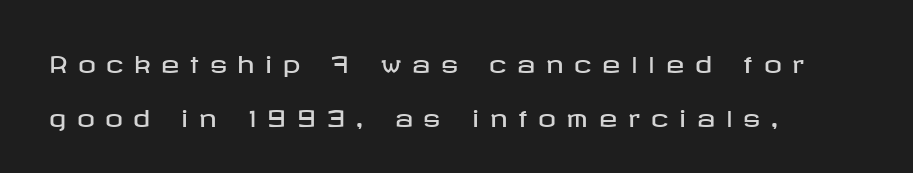
Q: Is the text italic (slanted)? A: No, it is upright.
Q: Is the text underlined? A: No.
Q: How is the paragraph aligned? A: Left-aligned.
Q: Is the spacing between letters normal or unusually wide? A: Unusually wide.
Q: Is the spacing between lines tight, normal or loose? A: Loose.
